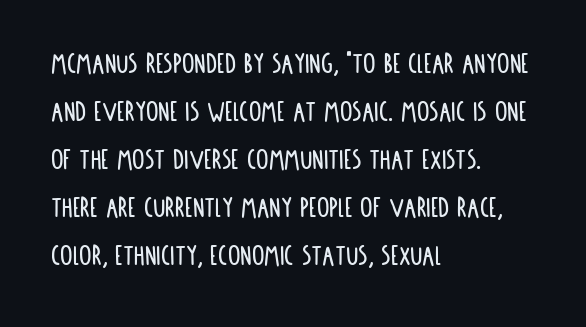
{"serif": "no", "italic": "no", "width": "condensed", "stroke_contrast": "low", "x_height": "large", "monospaced": "no", "underline": "no", "align": "left", "line_spacing": "normal", "line_spacing_ratio": 1.55, "letter_spacing": "normal", "letter_spacing_em": 0.0, "glyph_px": 31}
